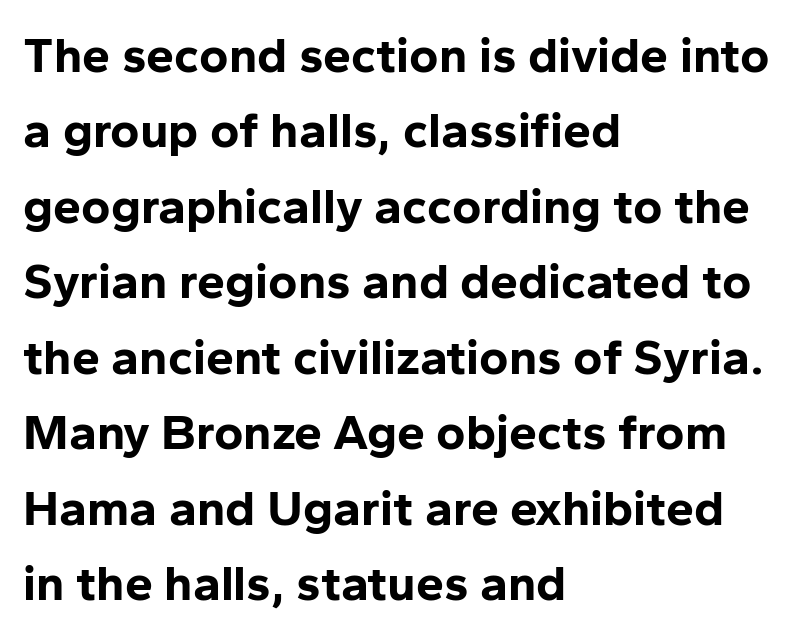
You could not count columns in this text — the font is proportionally spaced. Check where the strokes stop: nothing finishes them off — pure sans. Left-aligned paragraph, ragged on the right. Descenders are the only things crossing below the line. Caption: standard tracking, unaltered.
